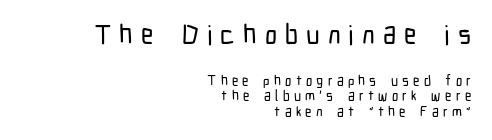
Q: Is the text italic (slanted)? A: No, it is upright.
Q: Is the text underlined? A: No.
Q: How is the paragraph aligned? A: Right-aligned.
Q: Is the spacing between letters normal or unusually wide? A: Unusually wide.
Q: Is the spacing between lines tight, normal or loose? A: Tight.
Q: Which block of text is set in a larger size, the first (top) or the second (bottom)? A: The first (top) one.
